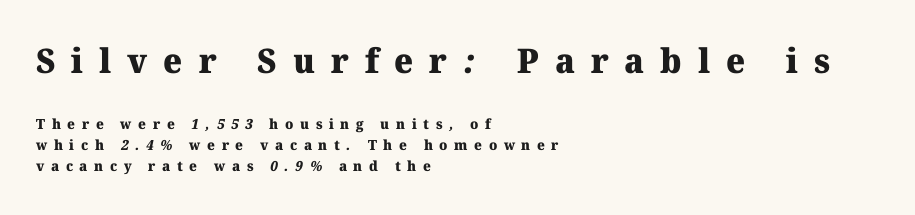
Q: Is the text bold? A: Yes.
Q: Is the typeface a serif or a sans-serif typeface? A: Serif.
Q: Is the text underlined? A: No.
Q: How is the paragraph aligned? A: Left-aligned.
Q: Is the spacing between letters normal or unusually wide? A: Unusually wide.
Q: Is the spacing between lines tight, normal or loose? A: Normal.
Q: Which block of text is set in a larger size, the first (top) or the second (bottom)? A: The first (top) one.
Q: Width (condensed, normal, or wide)? A: Normal.
Q: Stroke contrast? A: Medium.
Q: x-height? A: Medium.
Q: Monospaced? A: No.
